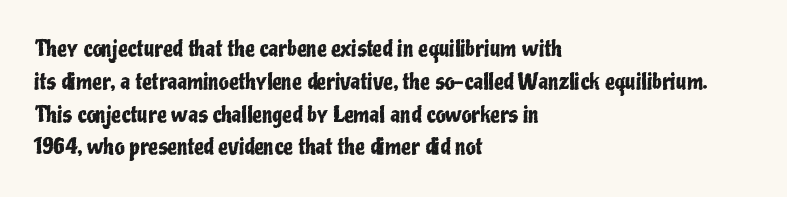
Q: Is the text italic (slanted)? A: No, it is upright.
Q: Is the text underlined? A: No.
Q: How is the paragraph aligned? A: Left-aligned.
Q: Is the spacing between letters normal or unusually wide? A: Normal.
Q: Is the spacing between lines tight, normal or loose? A: Normal.
